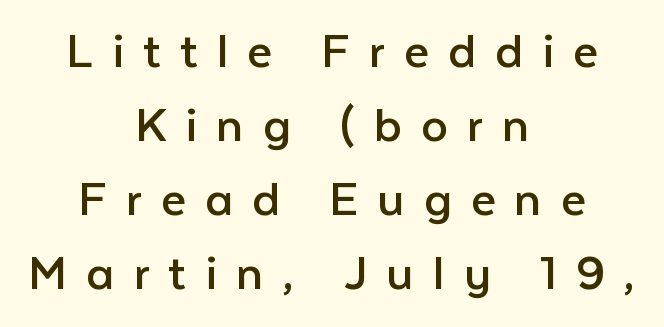
Q: Is the text bold? A: No.
Q: Is the text italic (slanted)? A: No, it is upright.
Q: Is the typeface a serif or a sans-serif typeface? A: Sans-serif.
Q: Is the text underlined? A: No.
Q: How is the paragraph aligned? A: Centered.
Q: Is the spacing between letters normal or unusually wide? A: Unusually wide.
Q: Is the spacing between lines tight, normal or loose? A: Normal.
Q: Width (condensed, normal, or wide)? A: Normal.
Q: Stroke contrast? A: Low.
Q: x-height? A: Medium.
Q: Monospaced? A: No.
